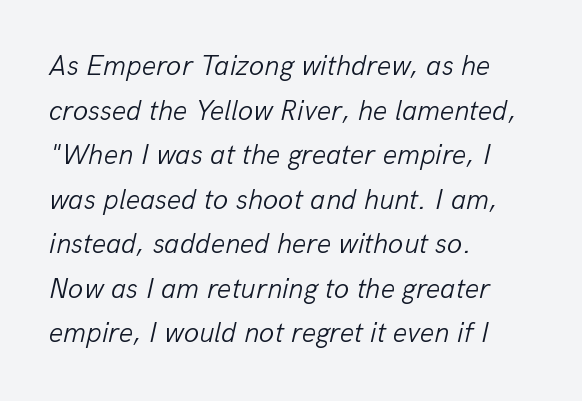
The letters advance in unequal steps, a hallmark of proportional type. Caption: face not bold, strokes unweighted. Between one letter and the next there's only the usual sliver of space. Italic: yes, the glyphs are oblique. If you drew a ruler down the left edge, every line would touch it. Quick note: underline off.
